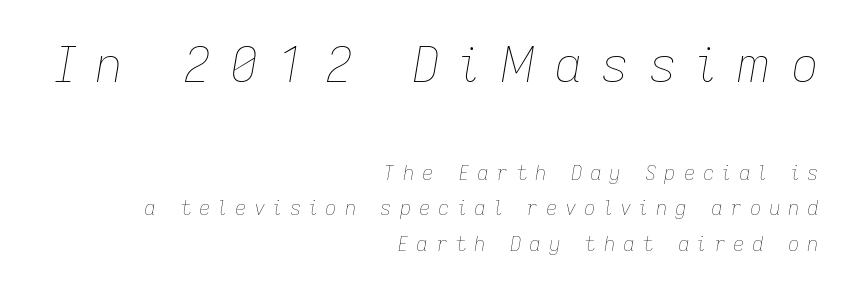
Is the letter spacing exaggerated? Yes — the characters are pushed far apart. The typesetter chose a ragged-left arrangement here. The letters in the upper block stand taller than those in the block below. The cut favours lightness, reaching ordinary text weight at its darkest. The letters advance in unequal steps, a hallmark of proportional type. Has an underline been added? It has not.
